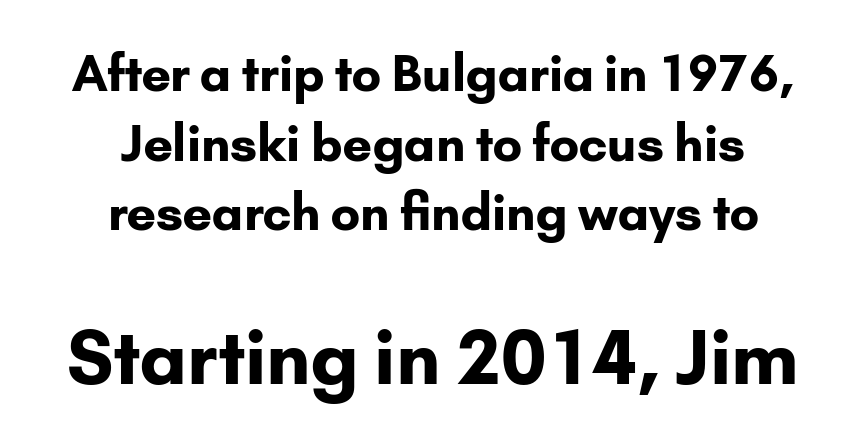
{"serif": "no", "italic": "no", "bold": "yes", "weight": "bold", "width": "normal", "stroke_contrast": "low", "x_height": "small", "monospaced": "no", "underline": "no", "align": "center", "line_spacing": "normal", "line_spacing_ratio": 1.42, "letter_spacing": "normal", "letter_spacing_em": 0.0, "larger_block": "second", "size_ratio": 1.51, "glyph_px": 74}
